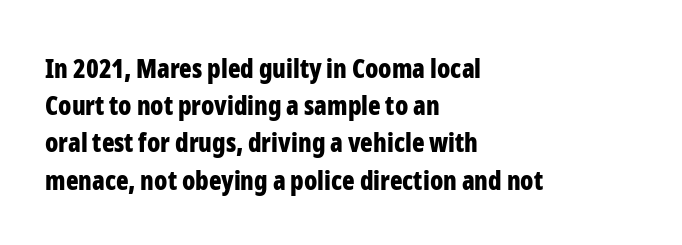
Q: Is the text bold? A: Yes.
Q: Is the text italic (slanted)? A: No, it is upright.
Q: Is the text underlined? A: No.
Q: How is the paragraph aligned? A: Left-aligned.
Q: Is the spacing between letters normal or unusually wide? A: Normal.
Q: Is the spacing between lines tight, normal or loose? A: Normal.
